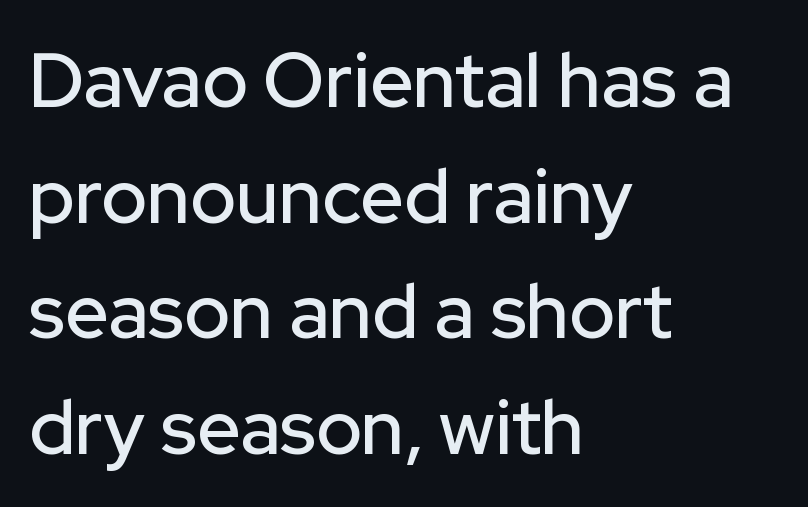
The area under the type is left untouched. The face used here is proportionally spaced, like ordinary book or web type. In CSS terms this would be text-align: left. You can tell it's not italic because the verticals are truly vertical.
